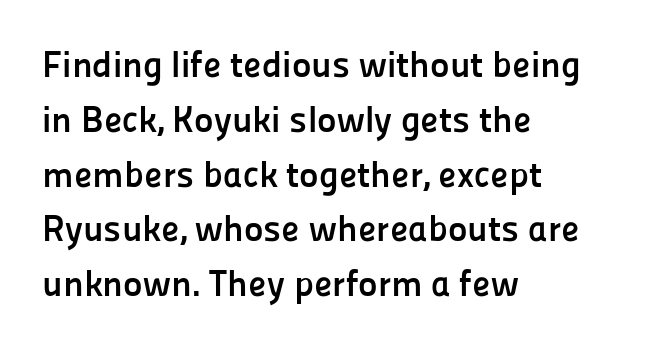
The image shows 37 px semibold sans-serif type, upright; set left-aligned, normal line spacing (1.48x), normal letter spacing, not underlined; low stroke contrast and a medium x-height.
